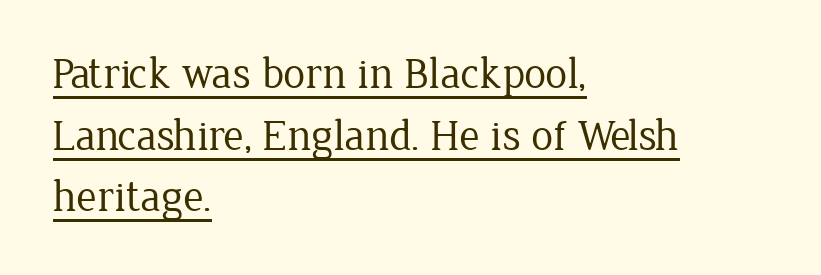
Q: Is the text bold? A: No.
Q: Is the text italic (slanted)? A: No, it is upright.
Q: Is the typeface a serif or a sans-serif typeface? A: Serif.
Q: Is the text underlined? A: Yes.
Q: How is the paragraph aligned? A: Left-aligned.
Q: Is the spacing between letters normal or unusually wide? A: Normal.
Q: Is the spacing between lines tight, normal or loose? A: Normal.
Q: Width (condensed, normal, or wide)? A: Normal.
Q: Stroke contrast? A: Low.
Q: x-height? A: Medium.
Q: Monospaced? A: No.
